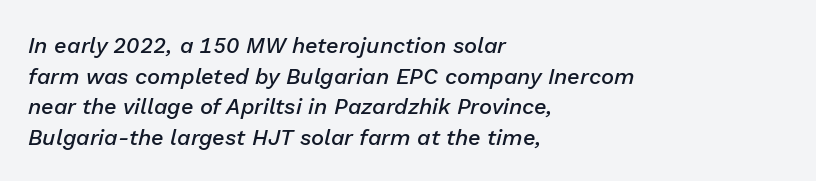
Nothing unusual about the tracking: characters are spaced as the font intends. Does the leading feel generous? No, just average. The font is running at a semibold setting, under full bold. The paragraph shown leans on its left margin. Quick note: italic. Each row of text sits above clean, open space.
